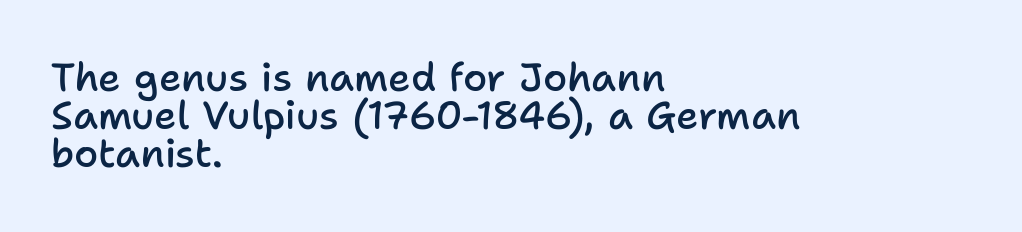
Does the copy run flush right? No — it runs flush left. You can tell it's not italic because the verticals are truly vertical. The typesetting leans somewhat heavy: a semibold. I'd call this a sans setting — the letters go barefoot. The passage shown is typed in a proportional face where columns would drift.
